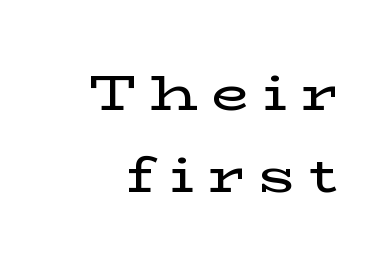
The image shows 49 px wide serif type, upright; set normal line spacing (1.67x), unusually wide letter spacing (+0.28 em), not underlined; low stroke contrast and a medium x-height.
